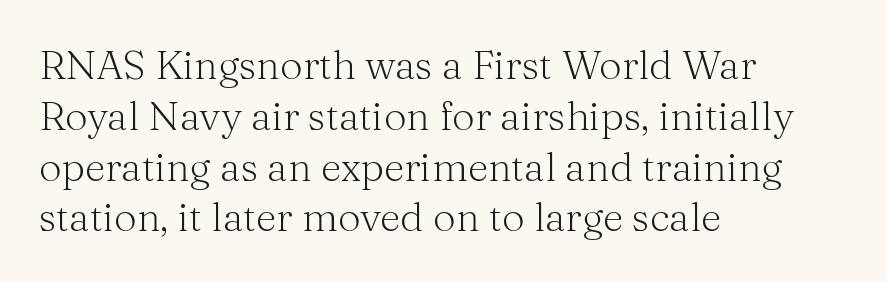
Q: Is the text bold? A: No.
Q: Is the text italic (slanted)? A: No, it is upright.
Q: Is the typeface a serif or a sans-serif typeface? A: Serif.
Q: Is the text underlined? A: No.
Q: How is the paragraph aligned? A: Left-aligned.
Q: Is the spacing between letters normal or unusually wide? A: Normal.
Q: Is the spacing between lines tight, normal or loose? A: Normal.
Q: Width (condensed, normal, or wide)? A: Normal.
Q: Stroke contrast? A: Medium.
Q: x-height? A: Medium.
Q: Monospaced? A: No.
